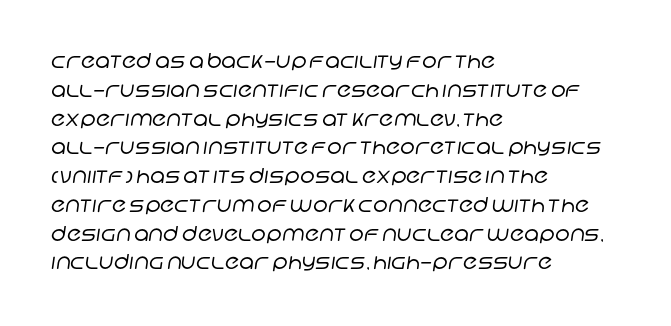
Q: Is the text bold? A: No.
Q: Is the text underlined? A: No.
Q: How is the paragraph aligned? A: Left-aligned.
Q: Is the spacing between letters normal or unusually wide? A: Normal.
Q: Is the spacing between lines tight, normal or loose? A: Normal.
